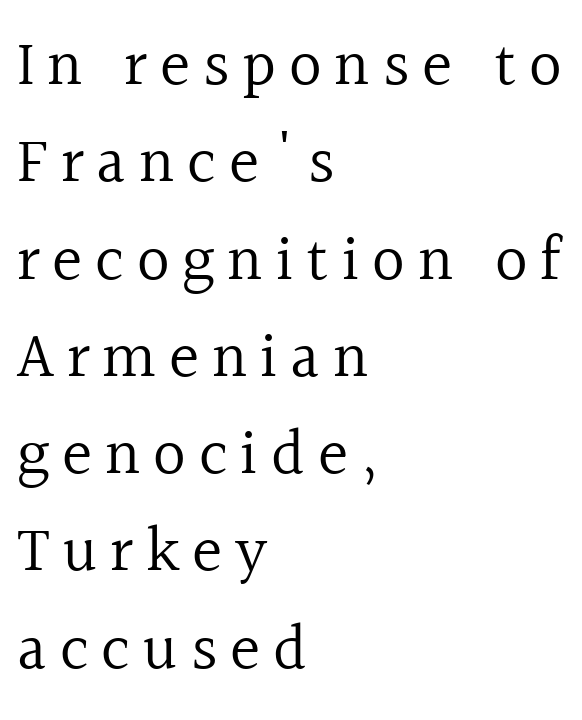
The image shows 64 px regular-weight serif type, upright; set left-aligned, normal line spacing (1.52x), unusually wide letter spacing (+0.2 em), not underlined; a medium x-height.
